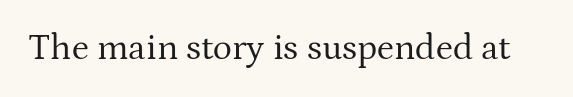
{"serif": "yes", "italic": "no", "bold": "no", "weight": "regular", "width": "normal", "stroke_contrast": "medium", "x_height": "medium", "monospaced": "no", "underline": "no", "letter_spacing": "normal", "letter_spacing_em": 0.0, "glyph_px": 36}
